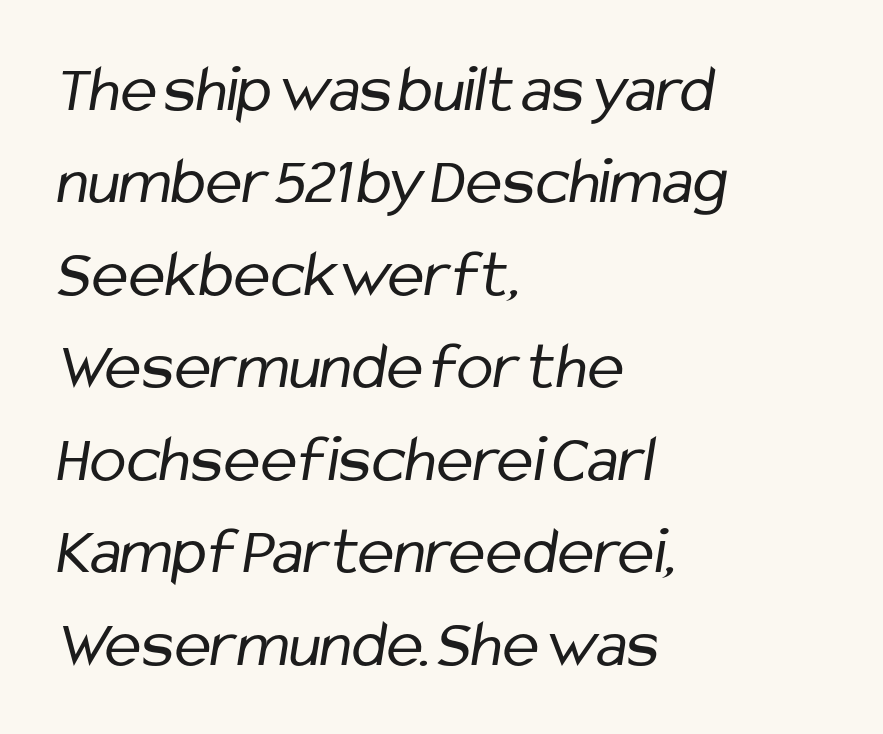
{"serif": "no", "bold": "no", "weight": "regular", "width": "condensed", "stroke_contrast": "low", "x_height": "medium", "monospaced": "no", "underline": "no", "align": "left", "line_spacing": "normal", "line_spacing_ratio": 1.36, "letter_spacing": "normal", "letter_spacing_em": 0.0, "glyph_px": 68}
